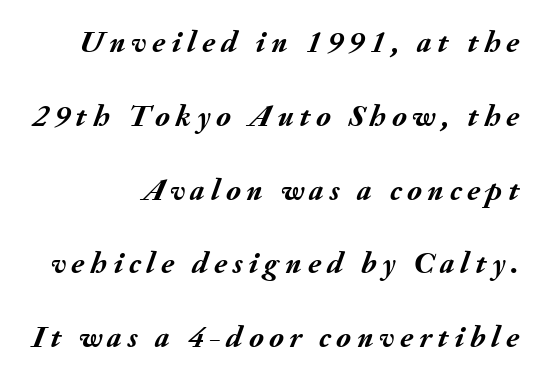
Q: Is the text bold? A: Yes.
Q: Is the text italic (slanted)? A: Yes, it leans right by about 20 degrees.
Q: Is the text underlined? A: No.
Q: How is the paragraph aligned? A: Right-aligned.
Q: Is the spacing between lines tight, normal or loose? A: Loose.
Q: Width (condensed, normal, or wide)? A: Normal.
Q: Stroke contrast? A: Medium.
Q: x-height? A: Small.
Q: Monospaced? A: No.
